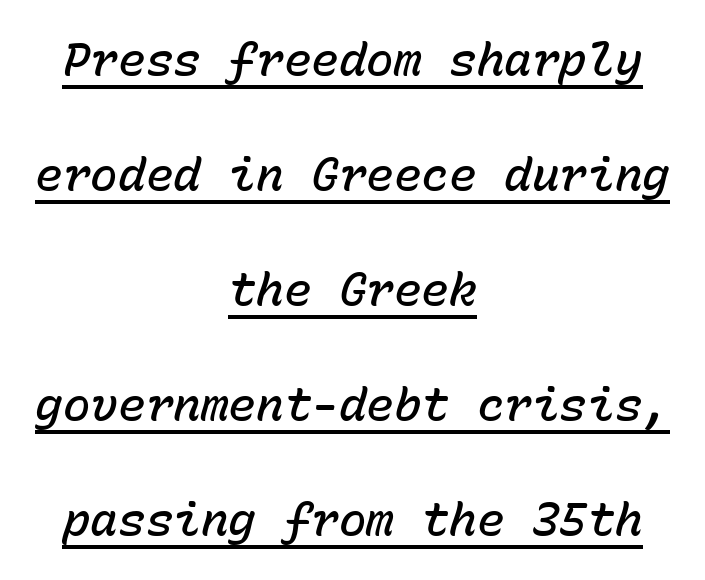
{"italic": "yes", "lean": "right", "slant_degrees": 15, "bold": "semi", "weight": "semibold", "width": "normal", "stroke_contrast": "low", "x_height": "medium", "monospaced": "yes", "underline": "yes", "align": "center", "line_spacing": "loose", "line_spacing_ratio": 2.5, "letter_spacing": "normal", "letter_spacing_em": 0.0, "glyph_px": 46}
